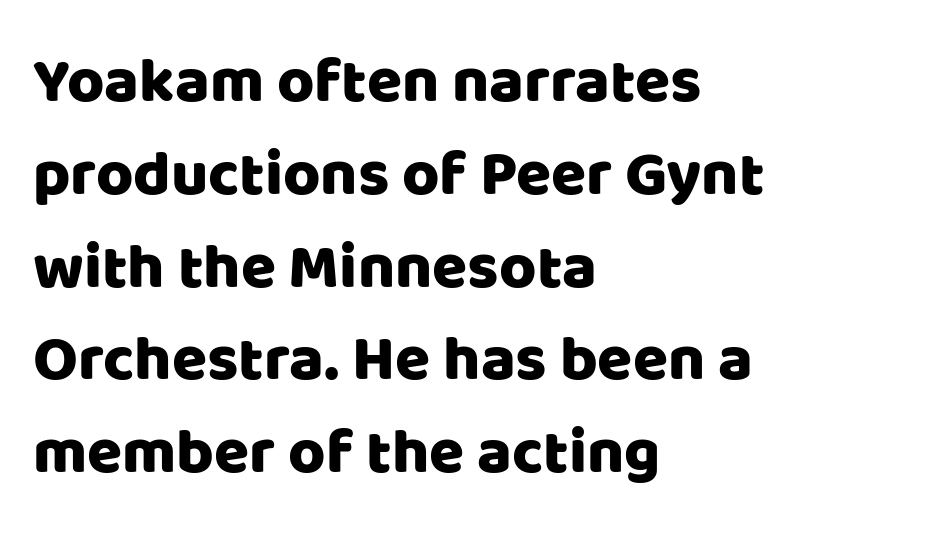
Q: Is the text italic (slanted)? A: No, it is upright.
Q: Is the typeface a serif or a sans-serif typeface? A: Sans-serif.
Q: Is the text underlined? A: No.
Q: How is the paragraph aligned? A: Left-aligned.
Q: Is the spacing between letters normal or unusually wide? A: Normal.
Q: Is the spacing between lines tight, normal or loose? A: Normal.
Q: Width (condensed, normal, or wide)? A: Normal.
Q: Stroke contrast? A: Low.
Q: x-height? A: Large.
Q: Monospaced? A: No.
